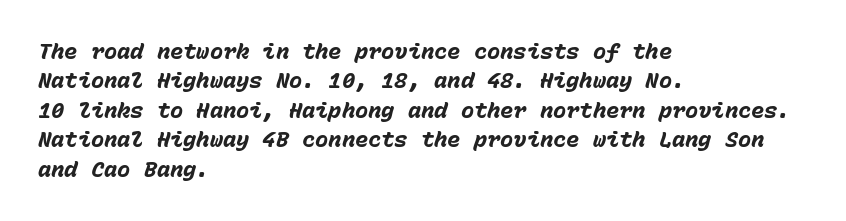
Q: Is the text bold? A: Yes.
Q: Is the text italic (slanted)? A: Yes, it leans right by about 15 degrees.
Q: Is the text underlined? A: No.
Q: How is the paragraph aligned? A: Left-aligned.
Q: Is the spacing between letters normal or unusually wide? A: Normal.
Q: Is the spacing between lines tight, normal or loose? A: Normal.
